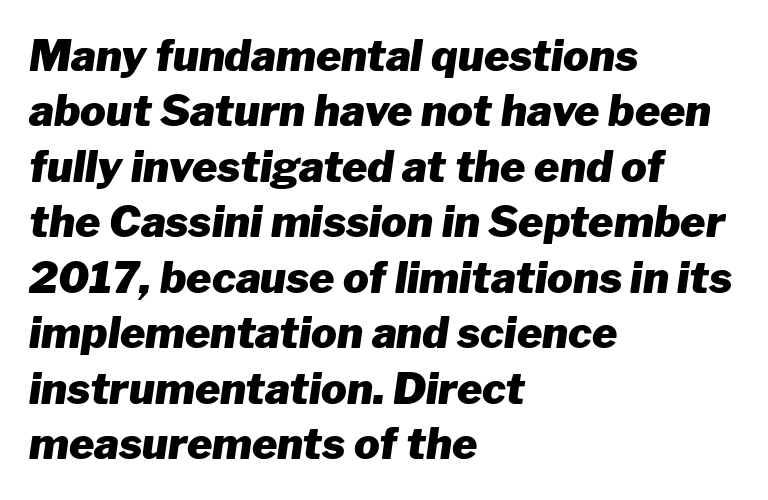
{"italic": "yes", "lean": "right", "slant_degrees": 8, "bold": "yes", "weight": "heavy", "width": "normal", "stroke_contrast": "low", "x_height": "medium", "monospaced": "no", "underline": "no", "align": "left", "line_spacing": "normal", "line_spacing_ratio": 1.29, "letter_spacing": "normal", "letter_spacing_em": 0.0, "glyph_px": 43}
